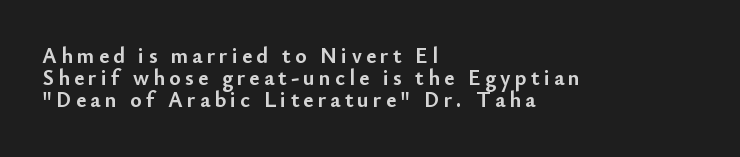
{"italic": "no", "bold": "yes", "underline": "no", "align": "left", "line_spacing": "tight", "line_spacing_ratio": 1.01, "glyph_px": 22}
